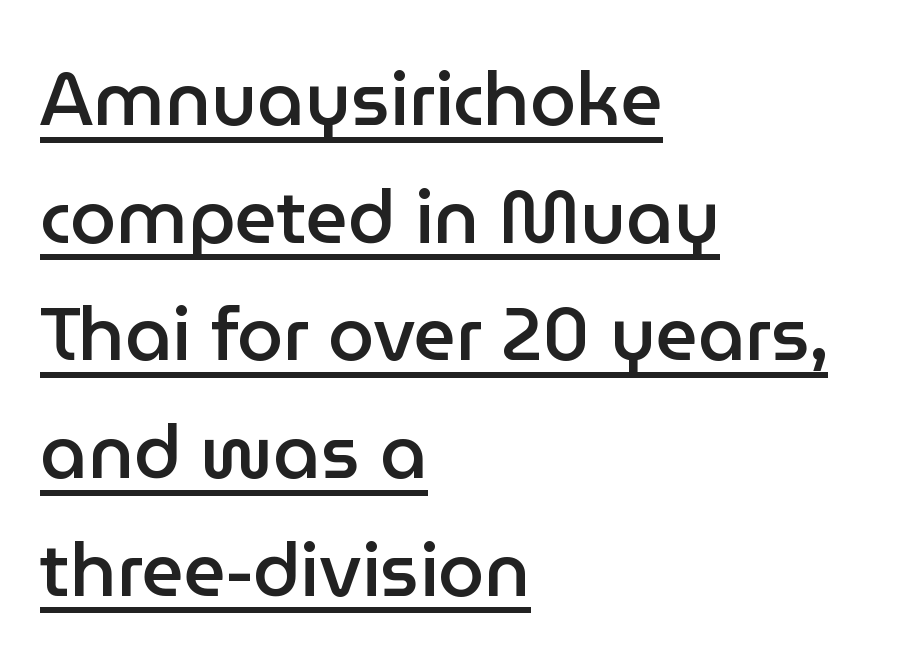
Q: Is the text bold? A: Semi-bold.
Q: Is the text italic (slanted)? A: No, it is upright.
Q: Is the typeface a serif or a sans-serif typeface? A: Sans-serif.
Q: Is the text underlined? A: Yes.
Q: How is the paragraph aligned? A: Left-aligned.
Q: Is the spacing between letters normal or unusually wide? A: Normal.
Q: Is the spacing between lines tight, normal or loose? A: Normal.
Q: Width (condensed, normal, or wide)? A: Normal.
Q: Stroke contrast? A: Low.
Q: x-height? A: Medium.
Q: Monospaced? A: No.
